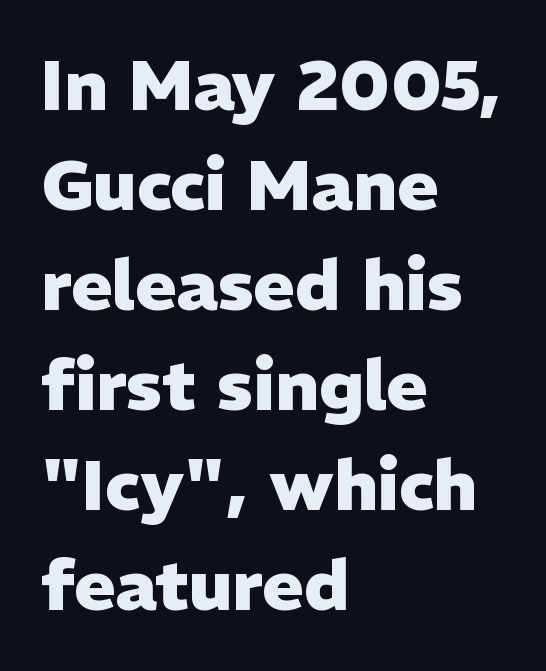
{"serif": "no", "italic": "no", "bold": "yes", "weight": "heavy", "width": "normal", "stroke_contrast": "low", "x_height": "medium", "monospaced": "no", "underline": "no", "align": "left", "line_spacing": "normal", "line_spacing_ratio": 1.43, "letter_spacing": "normal", "letter_spacing_em": 0.0, "glyph_px": 70}
